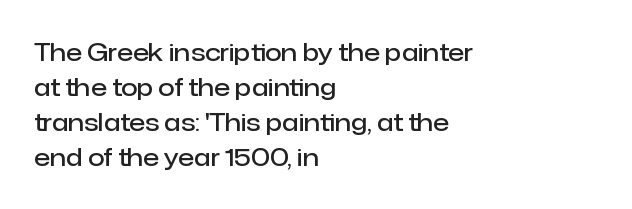
The image shows 24 px text type, upright; set left-aligned, normal line spacing (1.46x), normal letter spacing, not underlined.
